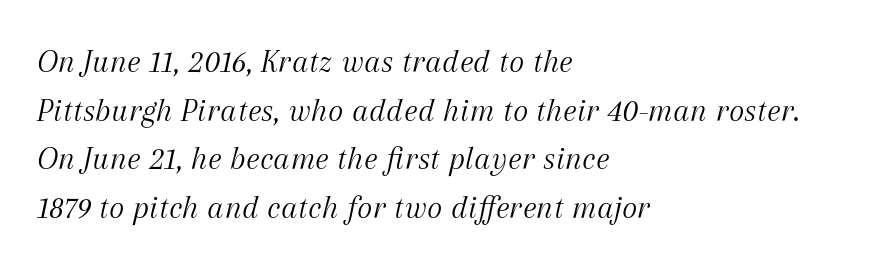
Q: Is the text bold? A: No.
Q: Is the text italic (slanted)? A: Yes, it leans right by about 12 degrees.
Q: Is the typeface a serif or a sans-serif typeface? A: Serif.
Q: Is the text underlined? A: No.
Q: How is the paragraph aligned? A: Left-aligned.
Q: Is the spacing between letters normal or unusually wide? A: Normal.
Q: Is the spacing between lines tight, normal or loose? A: Normal.
Q: Width (condensed, normal, or wide)? A: Normal.
Q: Stroke contrast? A: Medium.
Q: x-height? A: Medium.
Q: Monospaced? A: No.
